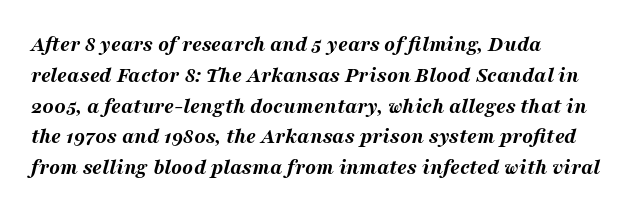
{"italic": "yes", "lean": "right", "slant_degrees": 16, "bold": "yes", "underline": "no", "align": "left", "line_spacing": "normal", "line_spacing_ratio": 1.4, "letter_spacing": "normal", "letter_spacing_em": 0.0, "glyph_px": 22}
